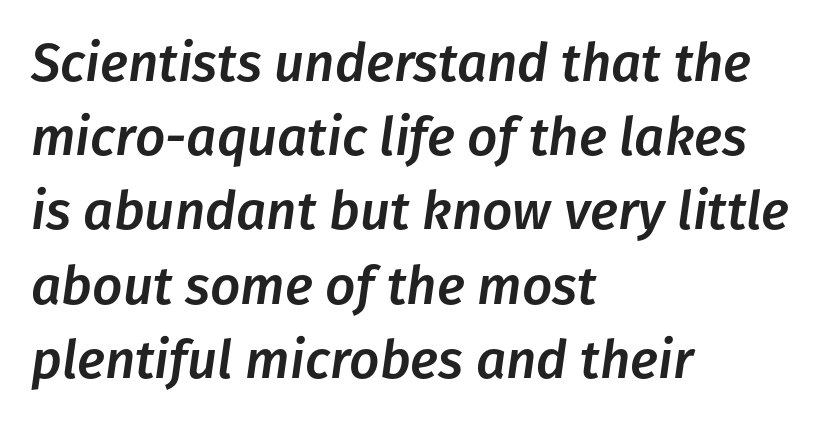
Q: Is the text italic (slanted)? A: Yes, it leans right by about 8 degrees.
Q: Is the text underlined? A: No.
Q: How is the paragraph aligned? A: Left-aligned.
Q: Is the spacing between letters normal or unusually wide? A: Normal.
Q: Is the spacing between lines tight, normal or loose? A: Normal.
Q: Width (condensed, normal, or wide)? A: Normal.
Q: Stroke contrast? A: Low.
Q: x-height? A: Medium.
Q: Monospaced? A: No.
